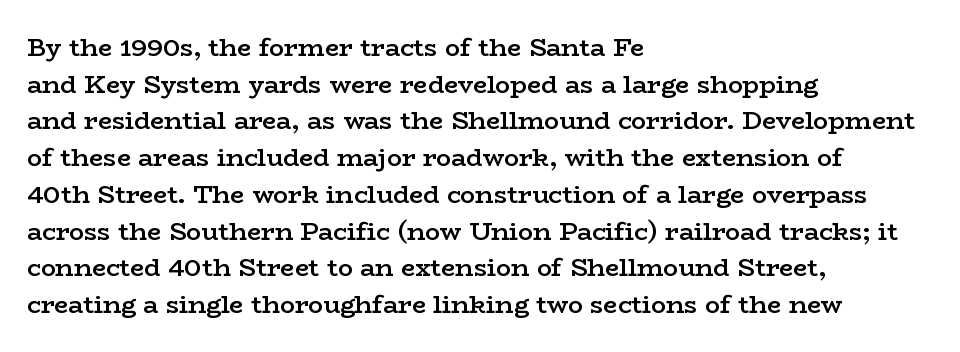
The image shows 25 px text type, upright; set left-aligned, normal line spacing (1.47x), normal letter spacing, not underlined.
